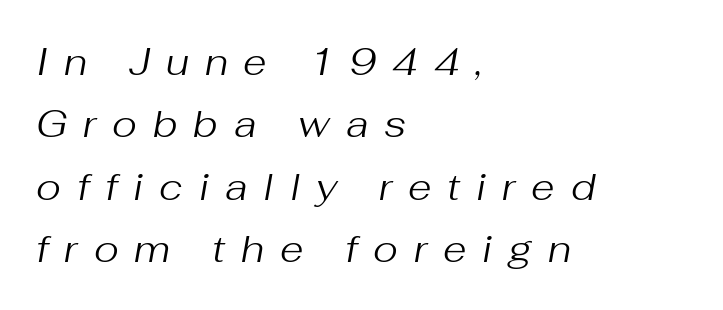
The image shows 38 px regular-weight type, italic (leaning right); set left-aligned, normal line spacing (1.64x), unusually wide letter spacing (+0.42 em), not underlined; medium stroke contrast and a medium x-height.
